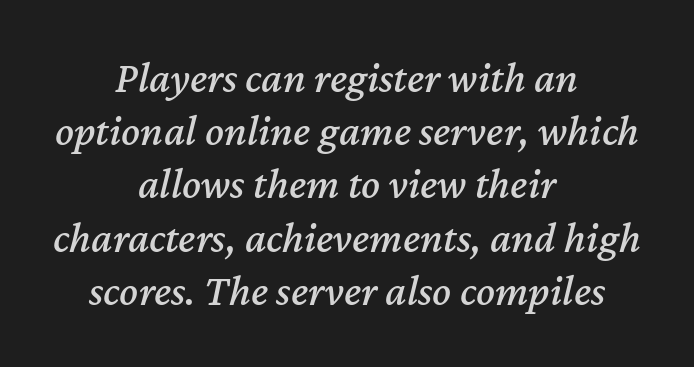
{"italic": "yes", "lean": "right", "slant_degrees": 12, "width": "normal", "stroke_contrast": "medium", "x_height": "medium", "monospaced": "no", "underline": "no", "align": "center", "line_spacing_ratio": 1.21, "letter_spacing": "normal", "letter_spacing_em": 0.0, "glyph_px": 44}
